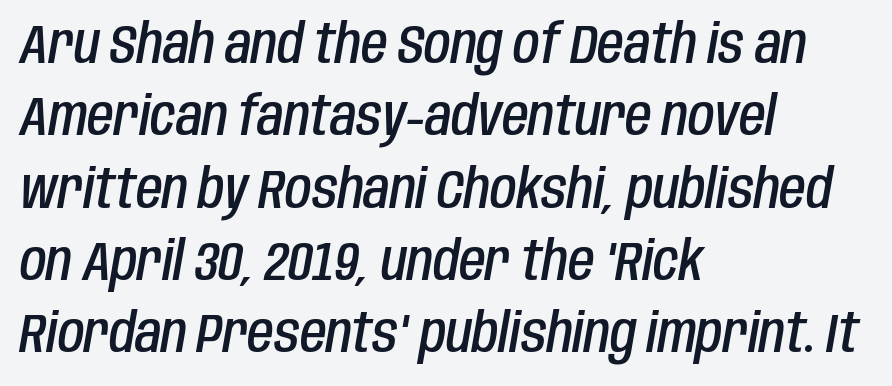
{"italic": "yes", "lean": "right", "slant_degrees": 10, "bold": "semi", "weight": "semibold", "width": "condensed", "stroke_contrast": "low", "x_height": "large", "monospaced": "no", "underline": "no", "align": "left", "line_spacing": "normal", "line_spacing_ratio": 1.34, "letter_spacing": "normal", "letter_spacing_em": 0.0, "glyph_px": 54}
